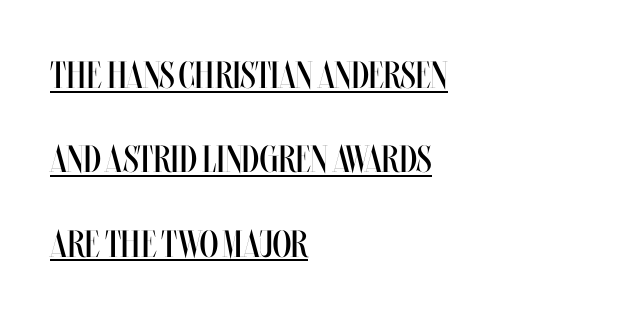
Notice how the stems are strictly vertical — no italics here. Layout note: lines flush left. The strokes carry an ordinary text weight at most. Check the space under the baseline: a stroke is drawn there.
